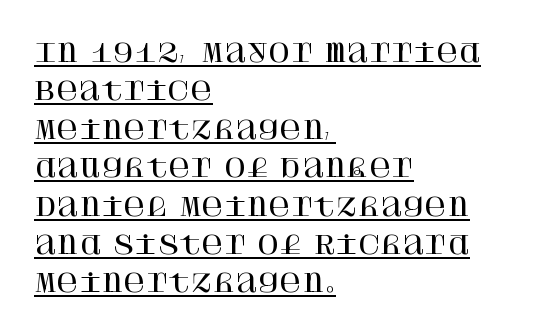
The image shows 24 px text type, upright; set left-aligned, normal line spacing (1.6x), normal letter spacing, underlined.
